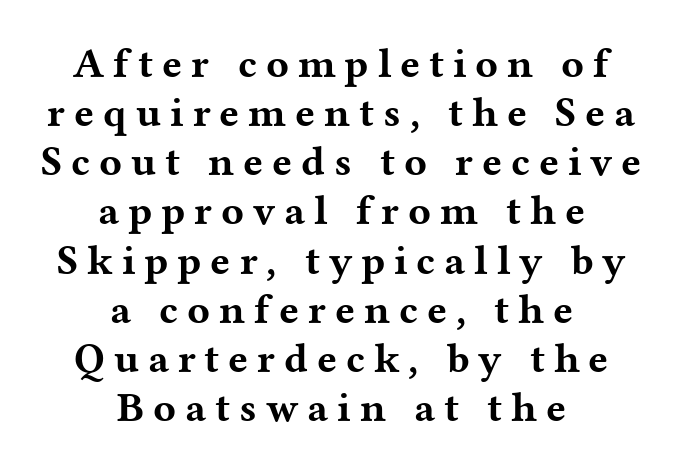
Q: Is the text bold? A: Yes.
Q: Is the text italic (slanted)? A: No, it is upright.
Q: Is the typeface a serif or a sans-serif typeface? A: Serif.
Q: Is the text underlined? A: No.
Q: How is the paragraph aligned? A: Centered.
Q: Is the spacing between letters normal or unusually wide? A: Unusually wide.
Q: Width (condensed, normal, or wide)? A: Wide.
Q: Stroke contrast? A: Medium.
Q: x-height? A: Medium.
Q: Monospaced? A: No.
